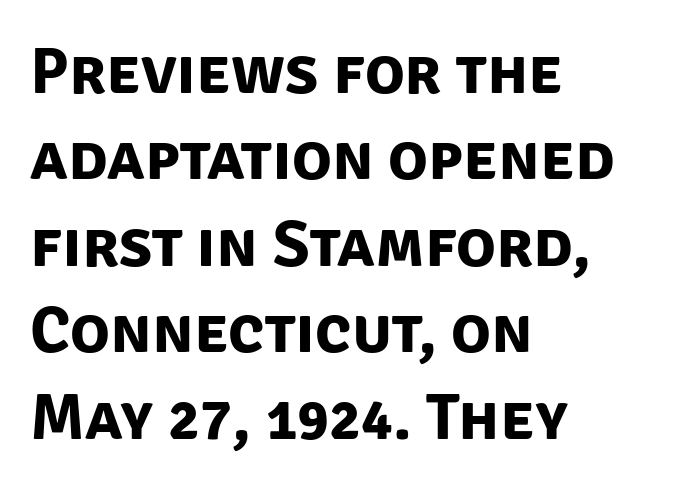
{"serif": "no", "bold": "yes", "weight": "bold", "width": "normal", "stroke_contrast": "low", "x_height": "large", "monospaced": "no", "underline": "no", "align": "left", "line_spacing": "normal", "line_spacing_ratio": 1.31, "letter_spacing": "normal", "letter_spacing_em": 0.0, "glyph_px": 66}
